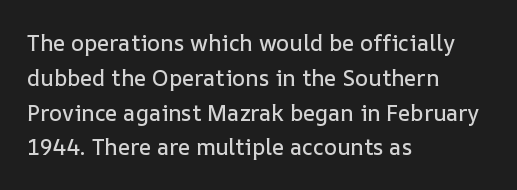
The letters stand straight up with perfectly vertical stems. The strip under each line holds only bare page. Each new line begins a customary step beneath the previous one. Inter-character spacing is left at the font's built-in metrics. The paragraph shown leans on its left margin.
